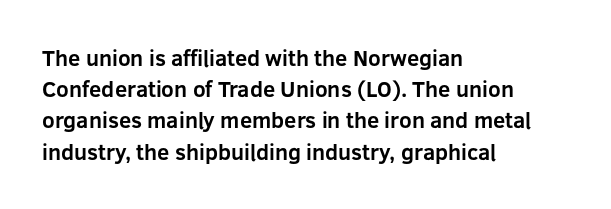
The image shows 22 px bold type, upright; set left-aligned, normal line spacing (1.42x), normal letter spacing, not underlined.
